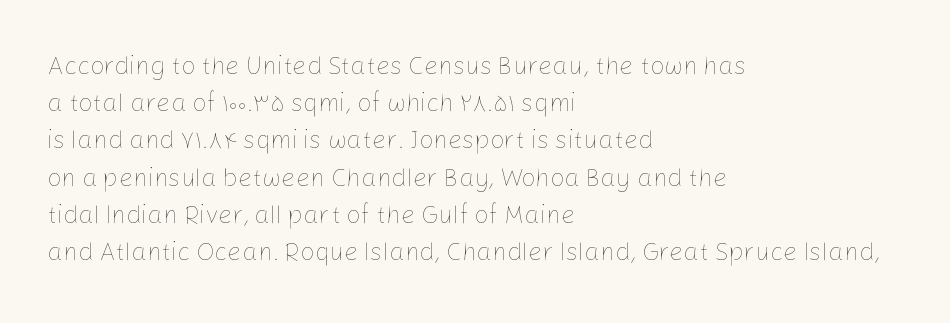
Each new line begins a customary step beneath the previous one. In CSS terms this would be text-align: left. Every character sits straight up, as roman type does. Inter-character spacing is left at the font's built-in metrics.
